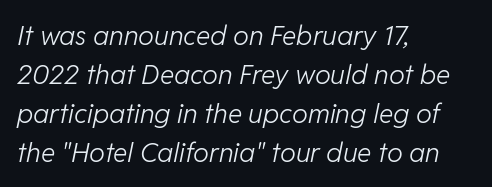
The image shows 27 px text type, italic (leaning right); set left-aligned, normal line spacing (1.44x), normal letter spacing, not underlined.
